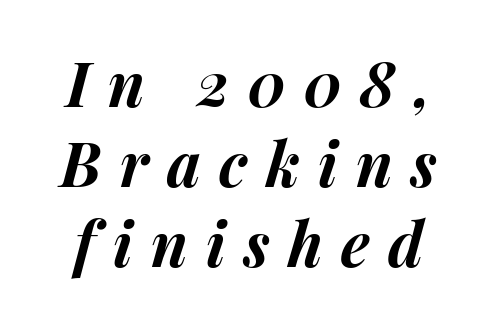
The image shows 61 px bold type, italic (leaning right); set normal line spacing (1.31x), unusually wide letter spacing (+0.3 em), not underlined; medium stroke contrast and a medium x-height.
